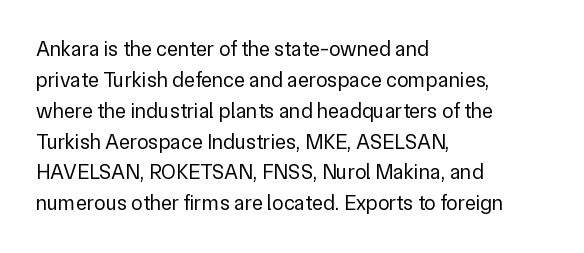
{"italic": "no", "bold": "no", "underline": "no", "align": "left", "line_spacing": "normal", "line_spacing_ratio": 1.47, "letter_spacing": "normal", "letter_spacing_em": 0.0, "glyph_px": 21}
